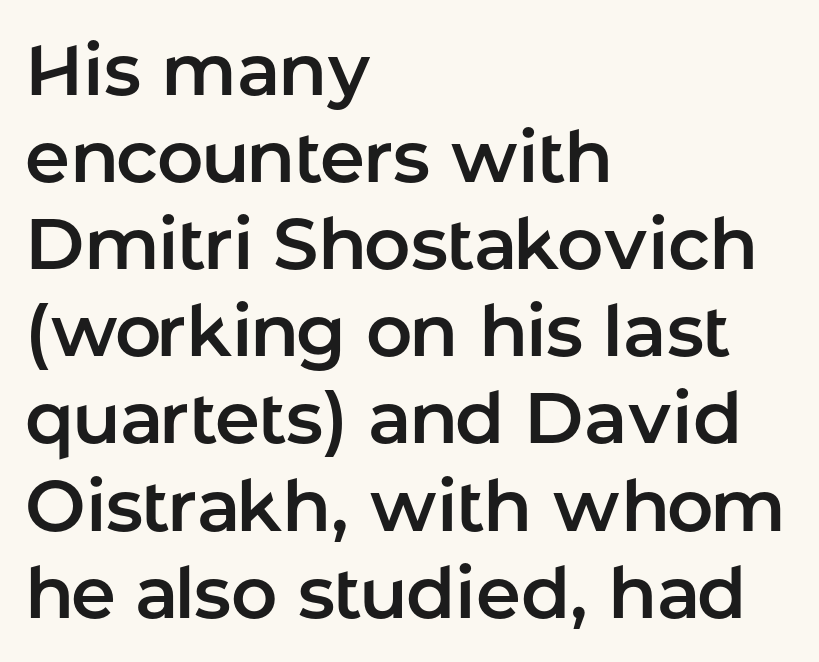
The image shows 72 px sans-serif type, upright; set left-aligned, line spacing 1.21x, normal letter spacing, not underlined; low stroke contrast and a medium x-height.
